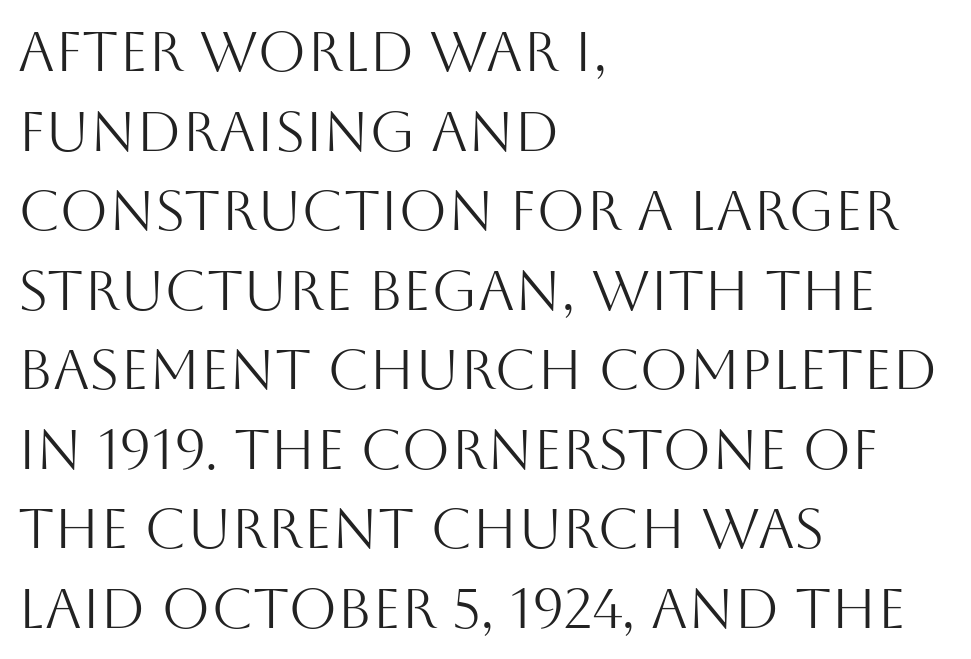
{"serif": "no", "italic": "no", "bold": "no", "weight": "light", "width": "normal", "stroke_contrast": "medium", "x_height": "large", "monospaced": "no", "underline": "no", "align": "left", "line_spacing": "normal", "line_spacing_ratio": 1.42, "letter_spacing": "normal", "letter_spacing_em": 0.0, "glyph_px": 56}
